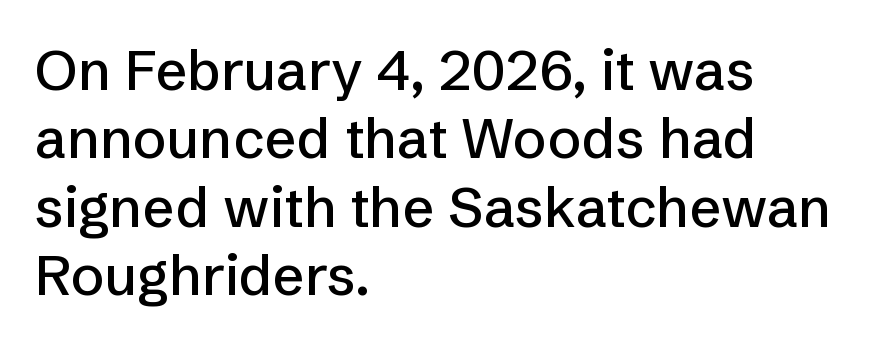
{"serif": "no", "italic": "no", "width": "normal", "stroke_contrast": "low", "x_height": "medium", "monospaced": "no", "underline": "no", "align": "left", "line_spacing_ratio": 1.22, "letter_spacing": "normal", "letter_spacing_em": 0.0, "glyph_px": 56}
